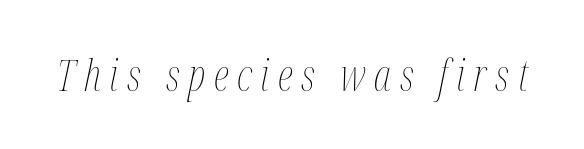
{"italic": "yes", "lean": "right", "slant_degrees": 12, "bold": "no", "weight": "thin", "width": "condensed", "stroke_contrast": "medium", "x_height": "medium", "monospaced": "no", "underline": "no", "letter_spacing": "wide", "letter_spacing_em": 0.2, "glyph_px": 43}
